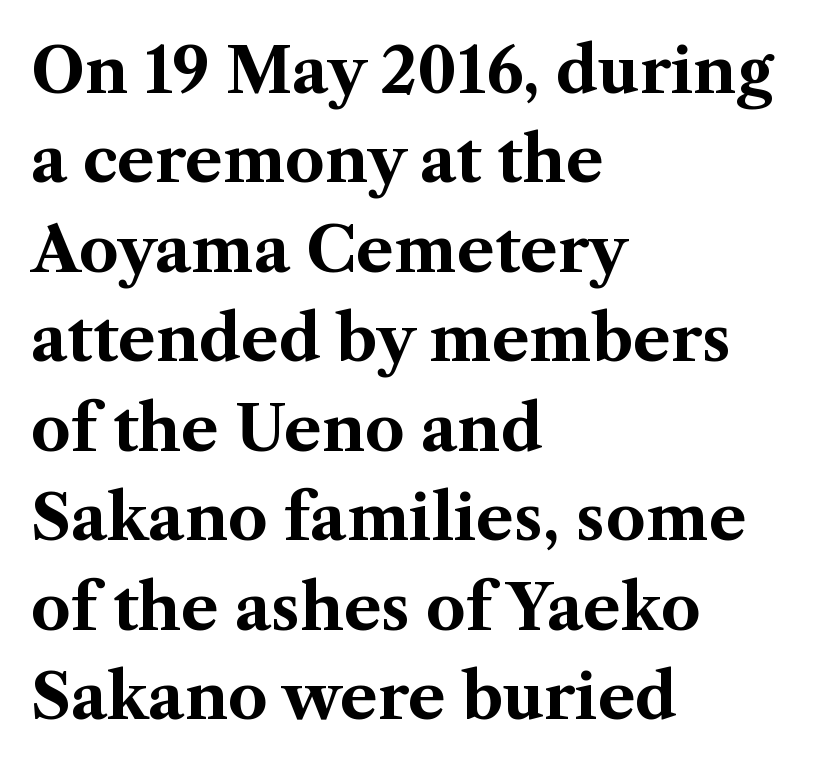
The image shows 63 px bold serif type, upright; set left-aligned, normal line spacing (1.42x), normal letter spacing, not underlined; medium stroke contrast and a medium x-height.
